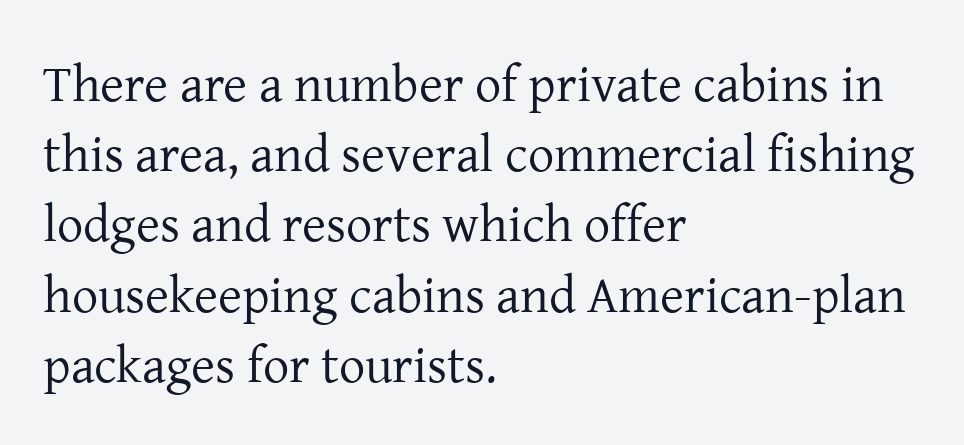
{"serif": "yes", "italic": "no", "bold": "no", "weight": "regular", "width": "normal", "stroke_contrast": "low", "x_height": "medium", "monospaced": "no", "underline": "no", "align": "left", "line_spacing": "normal", "line_spacing_ratio": 1.35, "letter_spacing": "normal", "letter_spacing_em": 0.0, "glyph_px": 52}
